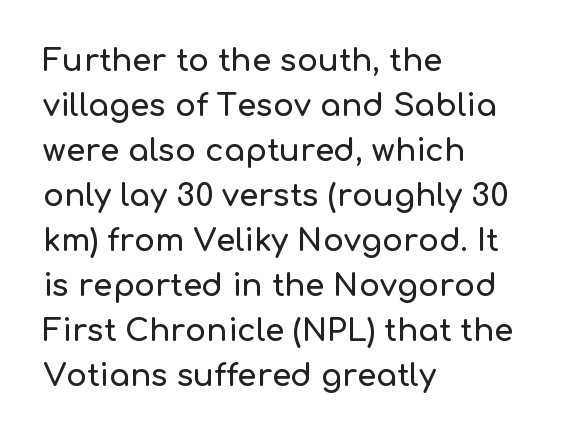
{"serif": "no", "italic": "no", "width": "normal", "stroke_contrast": "low", "x_height": "medium", "monospaced": "no", "underline": "no", "align": "left", "line_spacing": "normal", "line_spacing_ratio": 1.45, "letter_spacing": "normal", "letter_spacing_em": 0.0, "glyph_px": 31}
